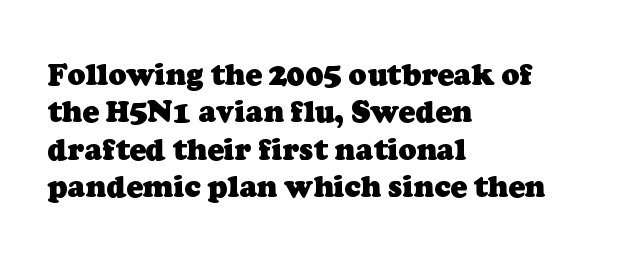
{"serif": "yes", "bold": "yes", "weight": "heavy", "width": "normal", "stroke_contrast": "low", "x_height": "medium", "monospaced": "no", "underline": "no", "align": "left", "line_spacing": "normal", "line_spacing_ratio": 1.25, "letter_spacing": "normal", "letter_spacing_em": 0.0, "glyph_px": 30}
